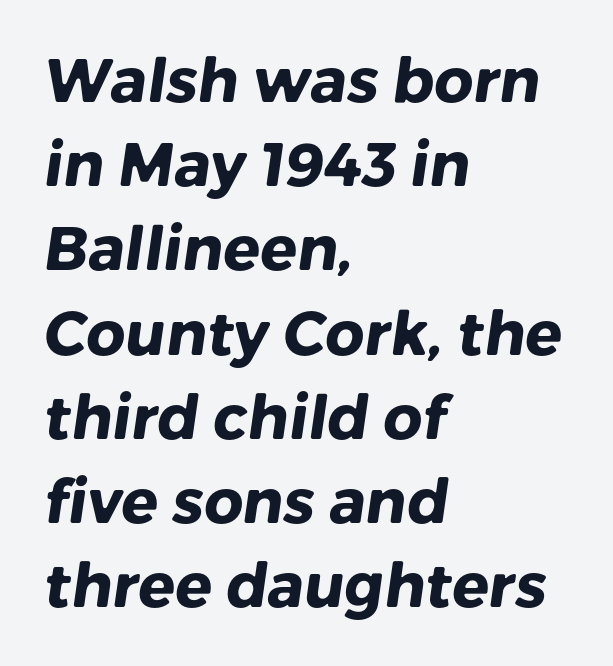
The type is set solid horizontally, with unmodified tracking. Proportional: the letters do not fall into vertical columns. The font family rendered here belongs to the sans-serif group. The foot of each line stays bare and open. One glance says typical: line gaps are just what's usual.
